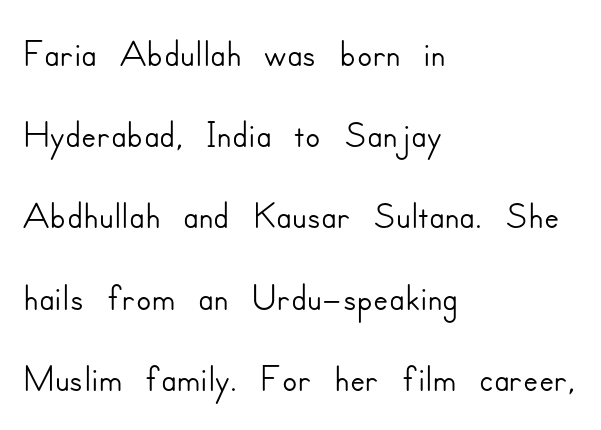
Q: Is the text italic (slanted)? A: No, it is upright.
Q: Is the typeface a serif or a sans-serif typeface? A: Sans-serif.
Q: Is the text underlined? A: No.
Q: How is the paragraph aligned? A: Left-aligned.
Q: Is the spacing between letters normal or unusually wide? A: Normal.
Q: Is the spacing between lines tight, normal or loose? A: Normal.
Q: Width (condensed, normal, or wide)? A: Normal.
Q: Stroke contrast? A: Low.
Q: x-height? A: Small.
Q: Monospaced? A: No.
